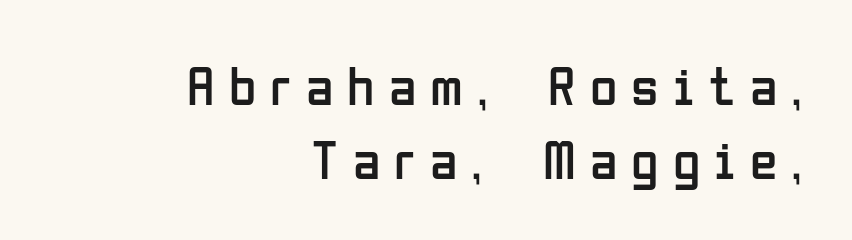
{"serif": "no", "italic": "no", "bold": "no", "weight": "regular", "width": "condensed", "stroke_contrast": "low", "x_height": "medium", "monospaced": "no", "underline": "no", "align": "right", "line_spacing": "normal", "line_spacing_ratio": 1.32, "letter_spacing": "wide", "letter_spacing_em": 0.25, "glyph_px": 56}
